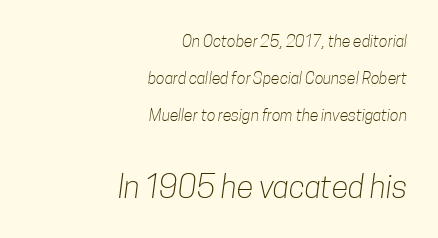
Q: Is the text bold? A: No.
Q: Is the typeface a serif or a sans-serif typeface? A: Sans-serif.
Q: Is the text underlined? A: No.
Q: How is the paragraph aligned? A: Right-aligned.
Q: Is the spacing between letters normal or unusually wide? A: Normal.
Q: Is the spacing between lines tight, normal or loose? A: Loose.
Q: Which block of text is set in a larger size, the first (top) or the second (bottom)? A: The second (bottom) one.
Q: Width (condensed, normal, or wide)? A: Condensed.
Q: Stroke contrast? A: Low.
Q: x-height? A: Medium.
Q: Monospaced? A: No.
